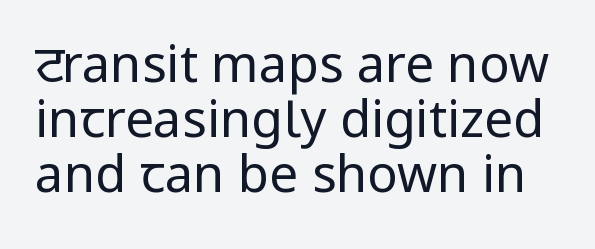
Q: Is the text bold? A: No.
Q: Is the text italic (slanted)? A: No, it is upright.
Q: Is the typeface a serif or a sans-serif typeface? A: Sans-serif.
Q: Is the text underlined? A: No.
Q: Is the spacing between letters normal or unusually wide? A: Normal.
Q: Is the spacing between lines tight, normal or loose? A: Tight.
Q: Width (condensed, normal, or wide)? A: Condensed.
Q: Stroke contrast? A: Low.
